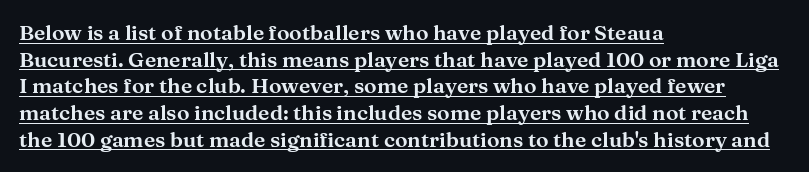
Q: Is the text italic (slanted)? A: No, it is upright.
Q: Is the text underlined? A: Yes.
Q: How is the paragraph aligned? A: Left-aligned.
Q: Is the spacing between letters normal or unusually wide? A: Normal.
Q: Is the spacing between lines tight, normal or loose? A: Normal.
